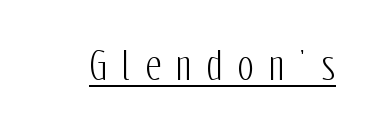
{"serif": "no", "italic": "no", "width": "condensed", "stroke_contrast": "low", "x_height": "medium", "monospaced": "no", "underline": "yes", "letter_spacing": "wide", "letter_spacing_em": 0.4, "glyph_px": 38}
